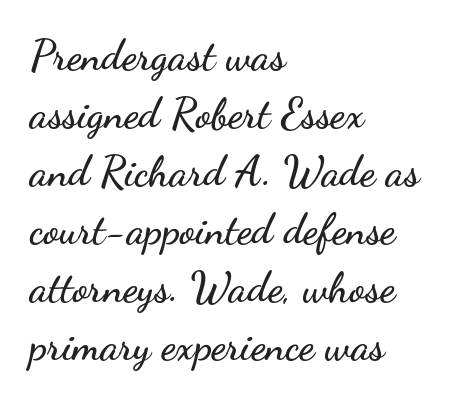
Q: Is the text italic (slanted)? A: Yes.
Q: Is the typeface a serif or a sans-serif typeface? A: Sans-serif.
Q: Is the text underlined? A: No.
Q: How is the paragraph aligned? A: Left-aligned.
Q: Is the spacing between letters normal or unusually wide? A: Normal.
Q: Is the spacing between lines tight, normal or loose? A: Normal.
Q: Width (condensed, normal, or wide)? A: Wide.
Q: Stroke contrast? A: Low.
Q: x-height? A: Small.
Q: Monospaced? A: No.
